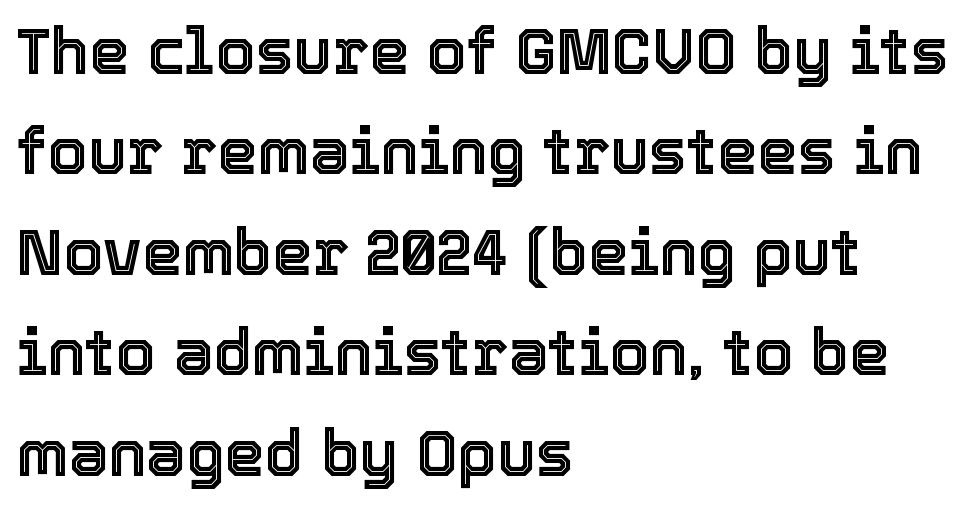
{"italic": "no", "width": "normal", "x_height": "medium", "monospaced": "no", "underline": "no", "align": "left", "line_spacing": "normal", "line_spacing_ratio": 1.57, "letter_spacing": "normal", "letter_spacing_em": 0.0, "glyph_px": 64}
